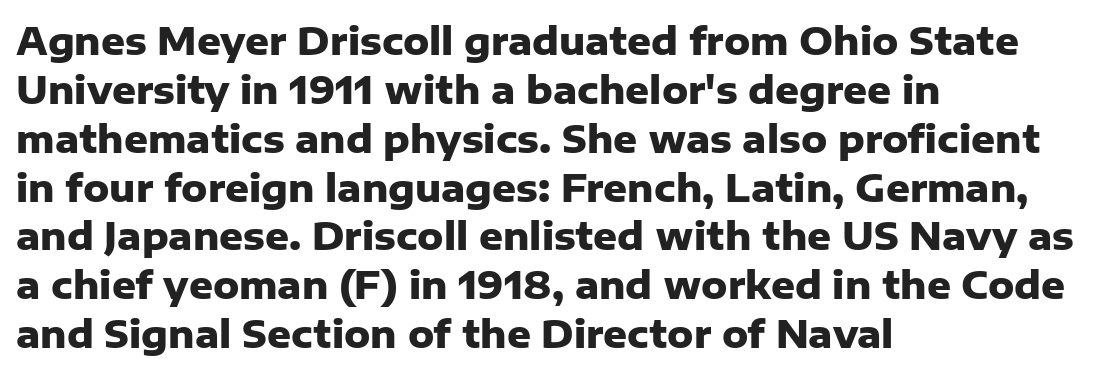
{"serif": "no", "italic": "no", "bold": "yes", "weight": "heavy", "width": "normal", "stroke_contrast": "low", "x_height": "medium", "monospaced": "no", "underline": "no", "align": "left", "line_spacing": "normal", "line_spacing_ratio": 1.32, "letter_spacing": "normal", "letter_spacing_em": 0.0, "glyph_px": 37}
